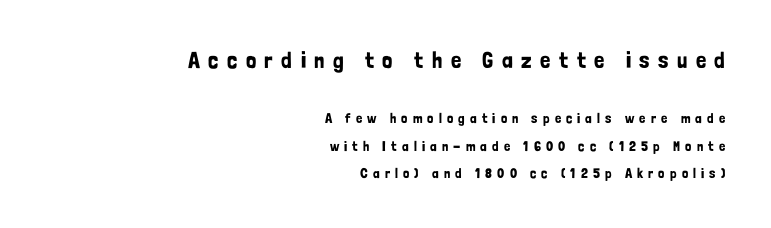
Only glyphs here, with clear space below each row. Here the glyphs are tracked loosely, breaking word shapes into spaced letters. A typesetter would mark this as roman, not italic. Which of the two is more prominent by size? The first, at the top. The lines are quadded right.
